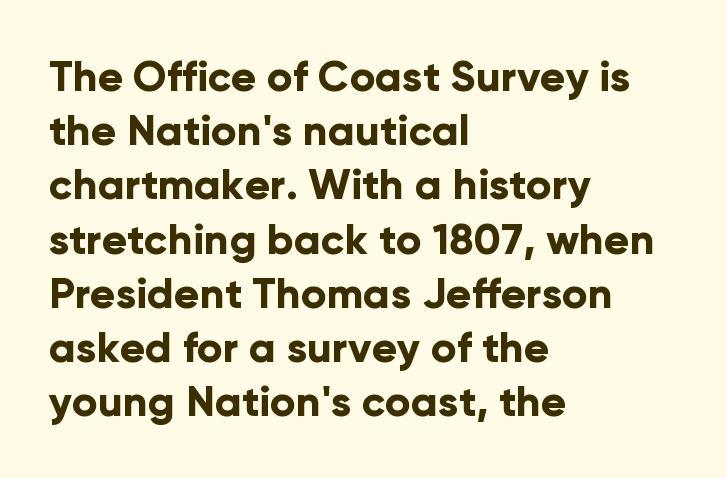
Q: Is the text bold? A: Yes.
Q: Is the text italic (slanted)? A: No, it is upright.
Q: Is the typeface a serif or a sans-serif typeface? A: Sans-serif.
Q: Is the text underlined? A: No.
Q: How is the paragraph aligned? A: Left-aligned.
Q: Is the spacing between letters normal or unusually wide? A: Normal.
Q: Is the spacing between lines tight, normal or loose? A: Normal.
Q: Width (condensed, normal, or wide)? A: Normal.
Q: Stroke contrast? A: Low.
Q: x-height? A: Medium.
Q: Monospaced? A: No.
